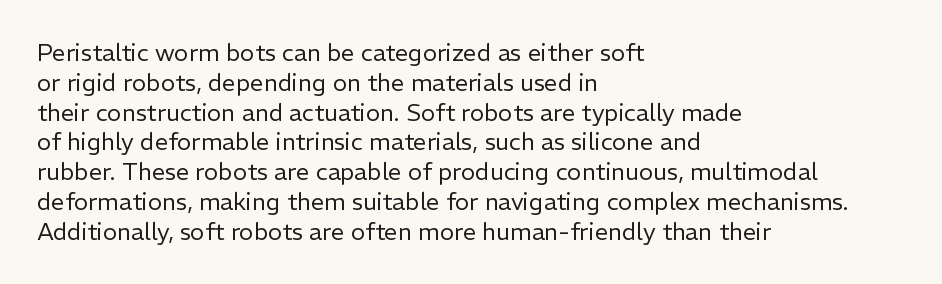
The image shows 24 px text type, upright; set left-aligned, line spacing 1.24x, normal letter spacing, not underlined.
